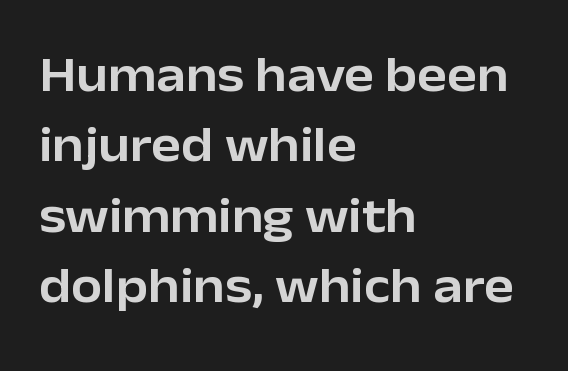
{"serif": "no", "italic": "no", "width": "normal", "stroke_contrast": "low", "x_height": "medium", "monospaced": "no", "underline": "no", "align": "left", "line_spacing": "normal", "line_spacing_ratio": 1.41, "letter_spacing": "normal", "letter_spacing_em": 0.0, "glyph_px": 50}
